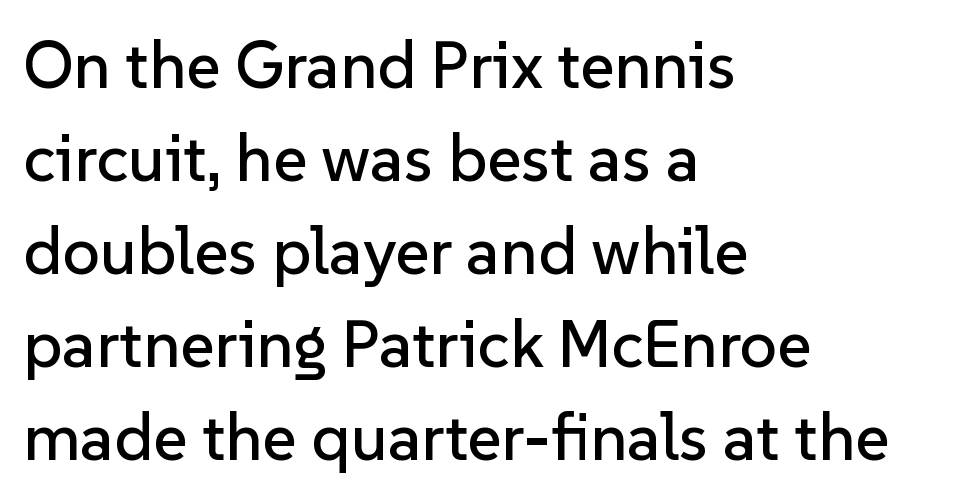
{"serif": "no", "italic": "no", "width": "normal", "stroke_contrast": "low", "x_height": "medium", "monospaced": "no", "underline": "no", "align": "left", "line_spacing": "normal", "line_spacing_ratio": 1.41, "letter_spacing": "normal", "letter_spacing_em": 0.0, "glyph_px": 66}
